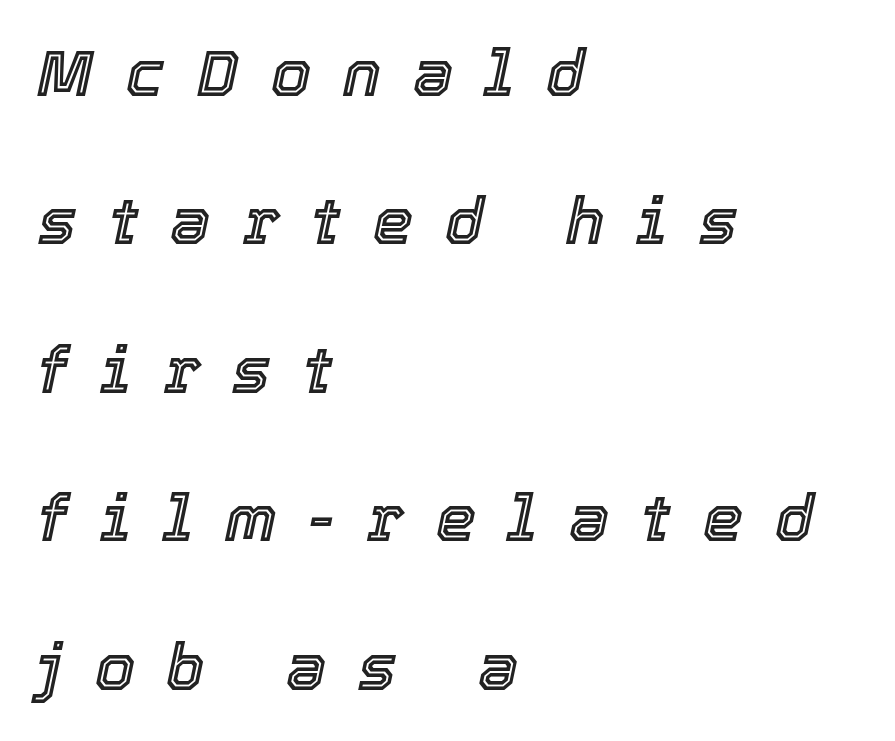
The string is rendered with underlining switched off. The line texture is sparse and dotted thanks to wide tracking. Leading is clearly above the norm, producing a sparse column. The letters advance in unequal steps, a hallmark of proportional type.
